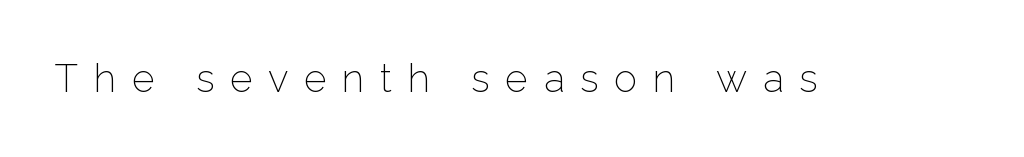
Q: Is the text bold? A: No.
Q: Is the text italic (slanted)? A: No, it is upright.
Q: Is the typeface a serif or a sans-serif typeface? A: Sans-serif.
Q: Is the text underlined? A: No.
Q: Is the spacing between letters normal or unusually wide? A: Unusually wide.
Q: Width (condensed, normal, or wide)? A: Normal.
Q: Stroke contrast? A: Low.
Q: x-height? A: Medium.
Q: Monospaced? A: No.
